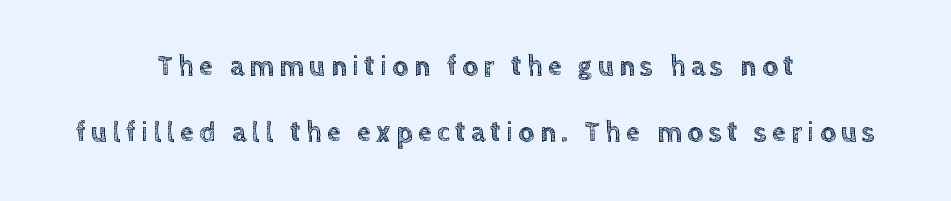
The typography opts for an upright posture over an oblique one. A clean baseline with only descenders dipping below it. How would I describe the line gaps? Wide and relaxed. Looks like regular typesetting: each glyph gets only the width it needs.
